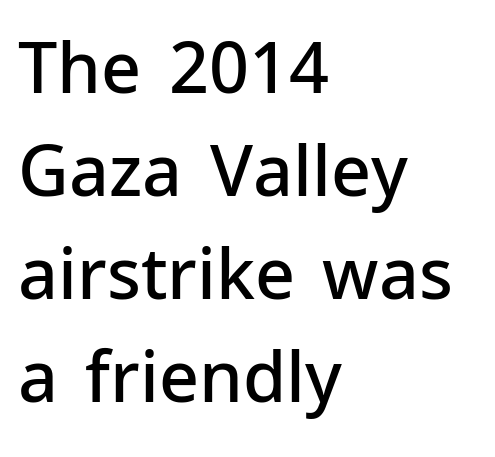
The image shows 70 px semibold sans-serif type, upright; set left-aligned, normal line spacing (1.47x), normal letter spacing, not underlined; low stroke contrast and a medium x-height.
